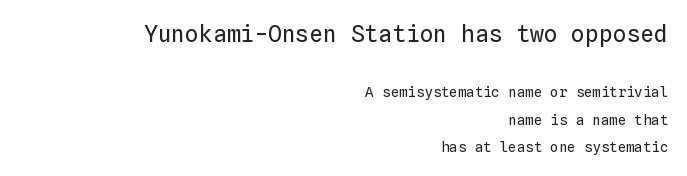
Words float on clear page, feet unadorned. Baseline-to-baseline distance is far greater than the letter height. Here the first block reads like a headline and the second like body copy. Between one letter and the next there's only the usual sliver of space. Horizontally, the lines are justified to the trailing edge only.
